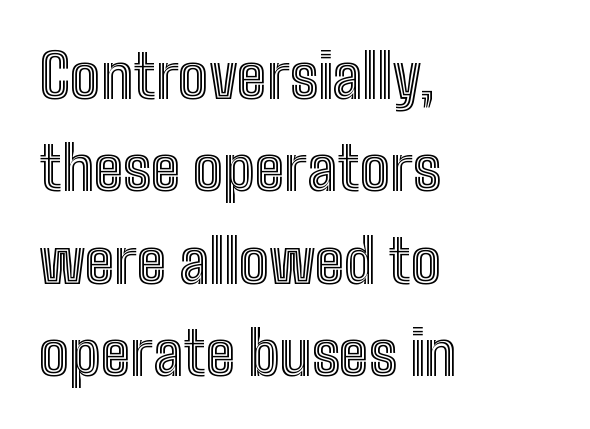
Words appear dense and cohesive because spacing is normal. The strip under each line holds only bare page. Do the characters align in a grid? No, the font is proportional. The axis of the letterforms is exactly vertical. Line spacing here is normal.
